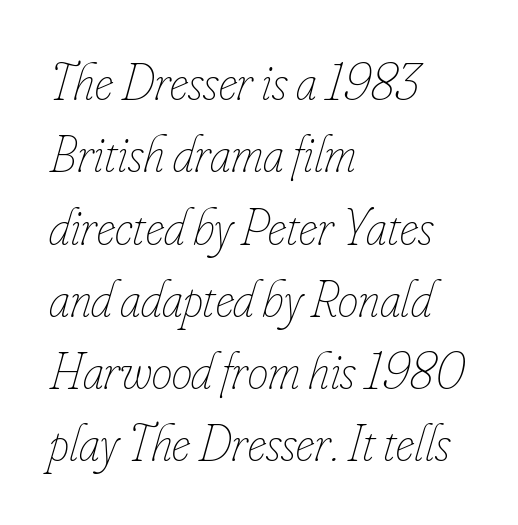
{"italic": "yes", "lean": "right", "slant_degrees": 16, "bold": "no", "weight": "thin", "width": "condensed", "stroke_contrast": "low", "x_height": "small", "monospaced": "no", "underline": "no", "align": "left", "line_spacing": "normal", "line_spacing_ratio": 1.39, "letter_spacing": "normal", "letter_spacing_em": 0.0, "glyph_px": 52}
